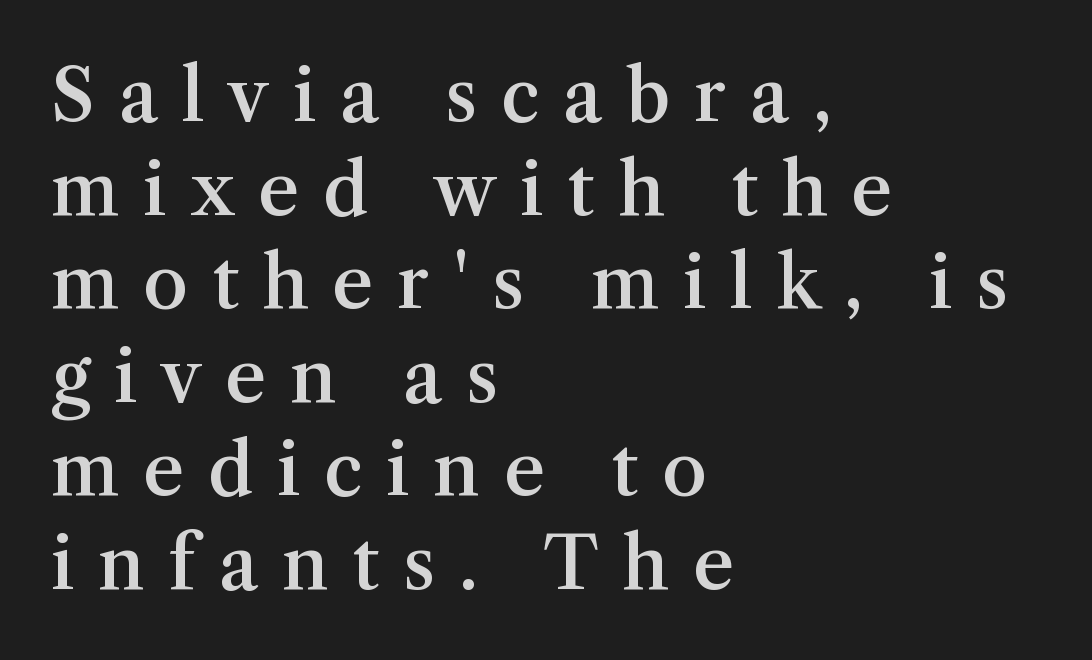
The image shows 72 px semibold serif type, upright; set left-aligned, normal line spacing (1.3x), unusually wide letter spacing (+0.33 em), not underlined; medium stroke contrast and a medium x-height.
